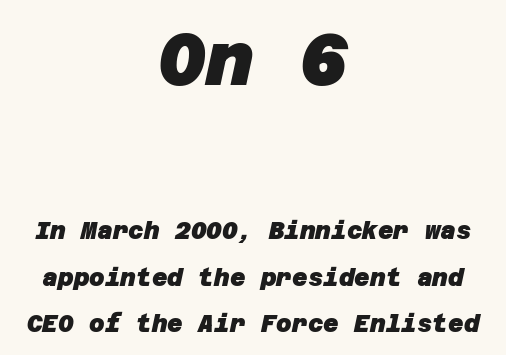
The image shows 73 px heavy sans-serif type; set centered, loose line spacing (1.94x), normal letter spacing, not underlined; the first (top) block is 3.04x larger; low stroke contrast and a large x-height.
